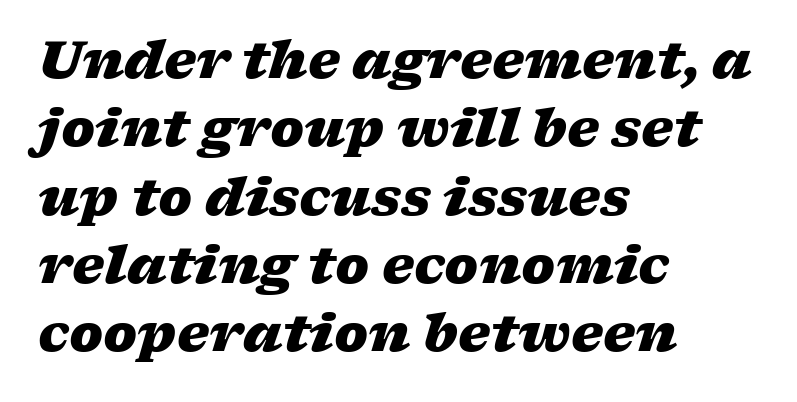
The image shows 51 px heavy, wide type, italic (leaning right); set left-aligned, normal line spacing (1.34x), normal letter spacing, not underlined; low stroke contrast and a medium x-height.
